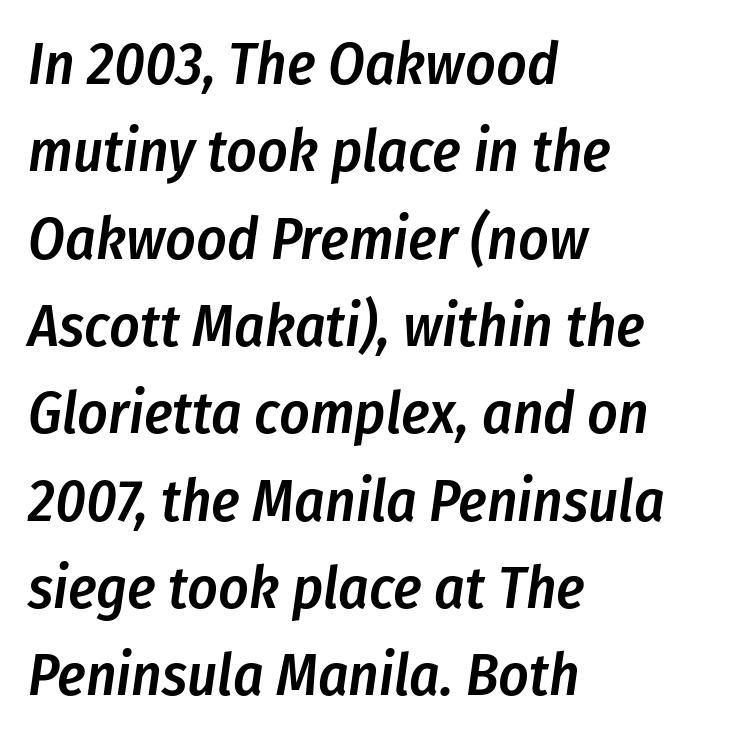
Q: Is the text bold? A: Semi-bold.
Q: Is the text italic (slanted)? A: Yes, it leans right by about 8 degrees.
Q: Is the text underlined? A: No.
Q: How is the paragraph aligned? A: Left-aligned.
Q: Is the spacing between letters normal or unusually wide? A: Normal.
Q: Is the spacing between lines tight, normal or loose? A: Normal.
Q: Width (condensed, normal, or wide)? A: Condensed.
Q: Stroke contrast? A: Low.
Q: x-height? A: Medium.
Q: Monospaced? A: No.
